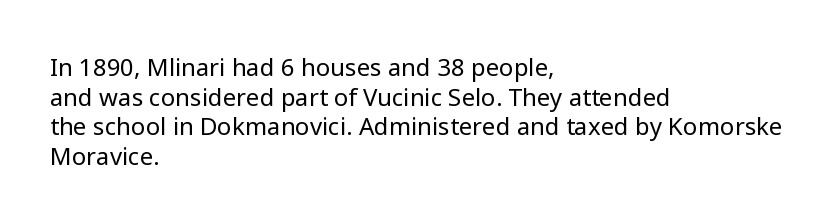
Words appear dense and cohesive because spacing is normal. Stem width sits at or under what a default text font uses. Honestly, there is no underline to notice here at all. The lettering stays uniformly vertical, giving the passage a roman look.
